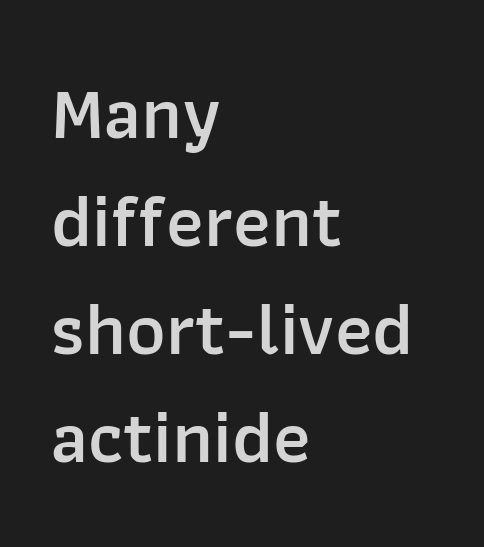
The image shows 75 px semibold sans-serif type, upright; set left-aligned, normal line spacing (1.44x), normal letter spacing, not underlined; low stroke contrast and a medium x-height.
